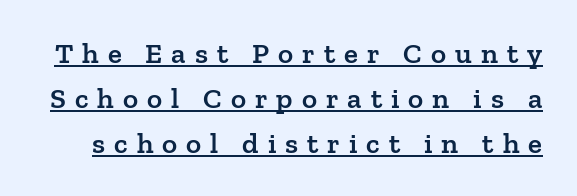
{"serif": "yes", "italic": "no", "bold": "semi", "weight": "semibold", "width": "normal", "stroke_contrast": "low", "x_height": "medium", "monospaced": "no", "underline": "yes", "line_spacing": "normal", "line_spacing_ratio": 1.55, "letter_spacing": "wide", "letter_spacing_em": 0.31, "glyph_px": 29}
